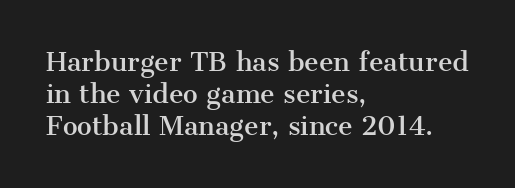
The image shows 25 px text type, upright; set left-aligned, normal line spacing (1.28x), normal letter spacing, not underlined.
